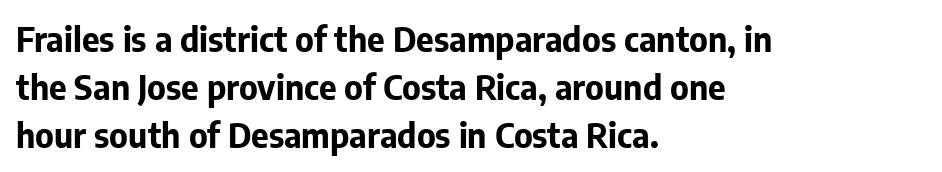
Every row of glyphs begins at an identical x-position on the left. The tracking reads as untouched default to a designer's eye. The designer left line spacing at the default. Anything drawn beneath the words? Only blank space. Type style note: lacks serifs.
